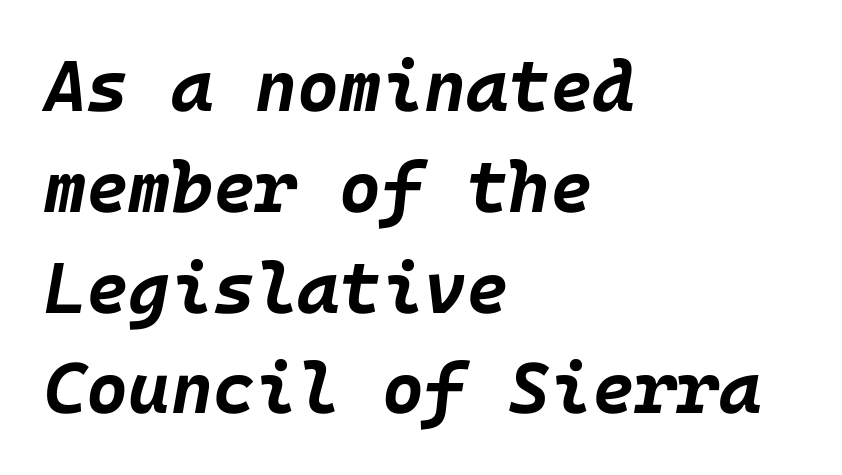
Q: Is the text bold? A: Yes.
Q: Is the text italic (slanted)? A: Yes, it leans right by about 10 degrees.
Q: Is the text underlined? A: No.
Q: How is the paragraph aligned? A: Left-aligned.
Q: Is the spacing between letters normal or unusually wide? A: Normal.
Q: Is the spacing between lines tight, normal or loose? A: Normal.
Q: Width (condensed, normal, or wide)? A: Normal.
Q: Stroke contrast? A: Low.
Q: x-height? A: Large.
